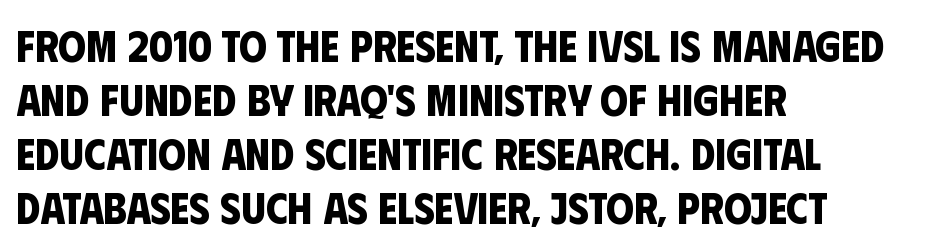
{"serif": "no", "bold": "yes", "weight": "bold", "width": "condensed", "stroke_contrast": "low", "x_height": "large", "monospaced": "no", "underline": "no", "align": "left", "line_spacing_ratio": 1.23, "letter_spacing": "normal", "letter_spacing_em": 0.0, "glyph_px": 44}
